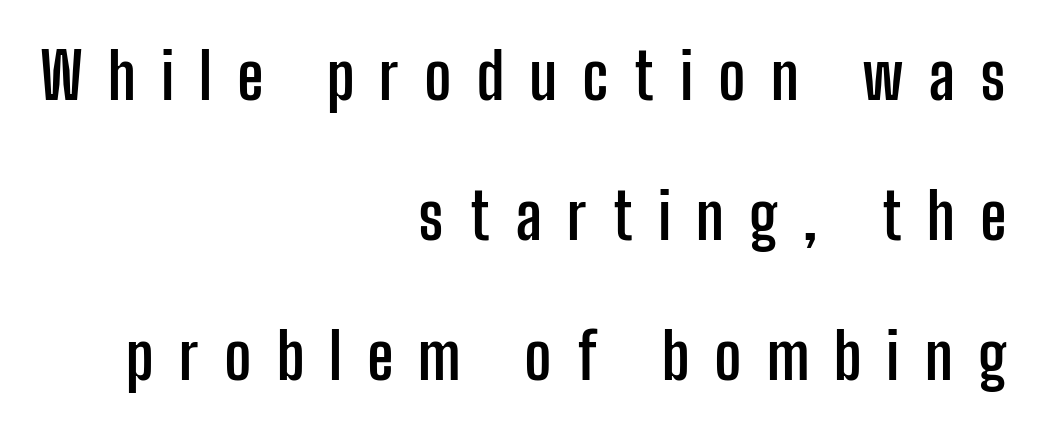
On the weight axis this lands at bold, roughly 700. These lines have a slow, spaced-out rhythm from letter to letter. A great deal of white space separates one row of letters from the next. Alignment: flush right.
